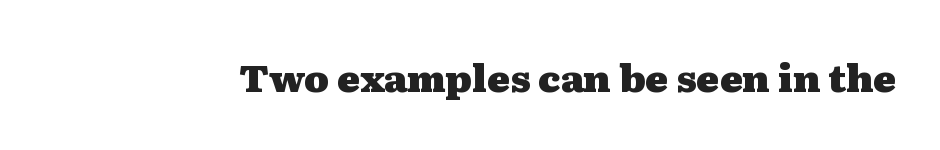
No word sits above an underline. The characters display serif detailing at their extremities. The rendering uses a bold face; every stroke is thick and dark. There is no visible air inserted between adjacent glyphs.
